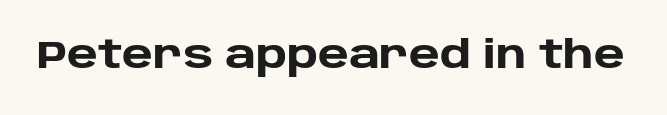
{"serif": "no", "italic": "no", "bold": "yes", "weight": "heavy", "width": "normal", "stroke_contrast": "low", "x_height": "large", "monospaced": "no", "underline": "no", "letter_spacing": "normal", "letter_spacing_em": 0.0, "glyph_px": 39}
